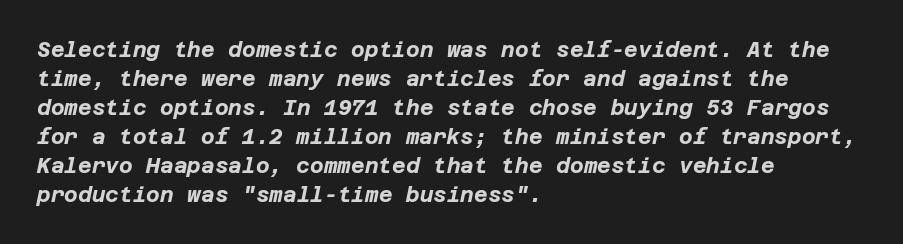
{"italic": "yes", "lean": "right", "slant_degrees": 12, "bold": "yes", "underline": "no", "align": "left", "line_spacing": "normal", "line_spacing_ratio": 1.38, "letter_spacing": "normal", "letter_spacing_em": 0.0, "glyph_px": 21}
